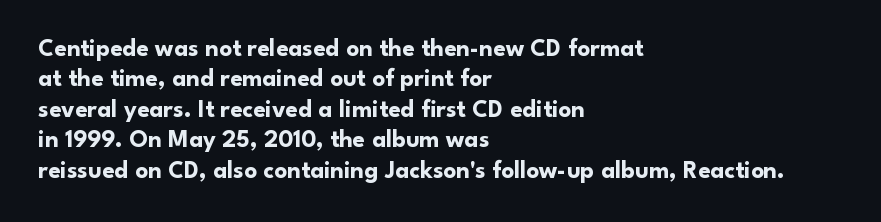
The image shows 25 px bold type, upright; set left-aligned, line spacing 1.22x, normal letter spacing, not underlined.
